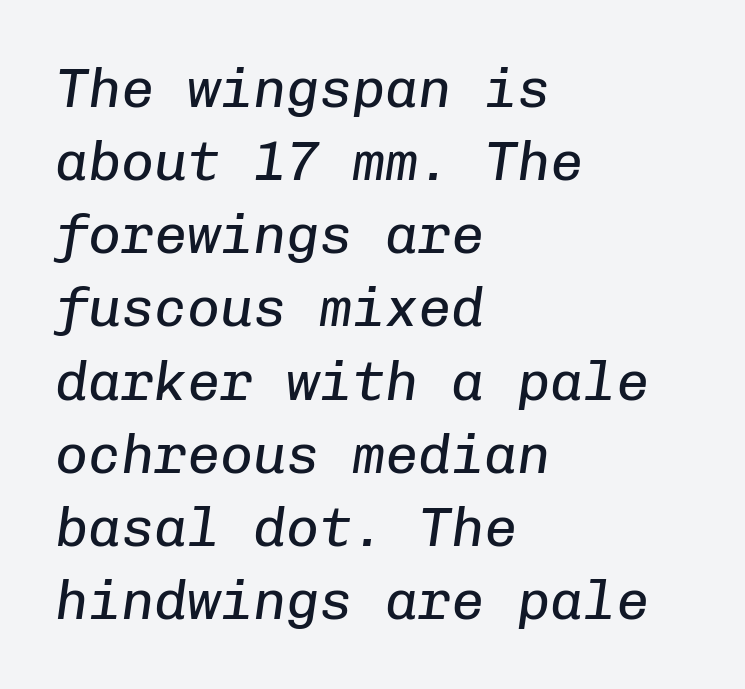
Q: Is the text bold? A: No.
Q: Is the text italic (slanted)? A: Yes, it leans right by about 8 degrees.
Q: Is the text underlined? A: No.
Q: How is the paragraph aligned? A: Left-aligned.
Q: Is the spacing between letters normal or unusually wide? A: Normal.
Q: Is the spacing between lines tight, normal or loose? A: Normal.
Q: Width (condensed, normal, or wide)? A: Normal.
Q: Stroke contrast? A: Low.
Q: x-height? A: Medium.
Q: Monospaced? A: Yes.
